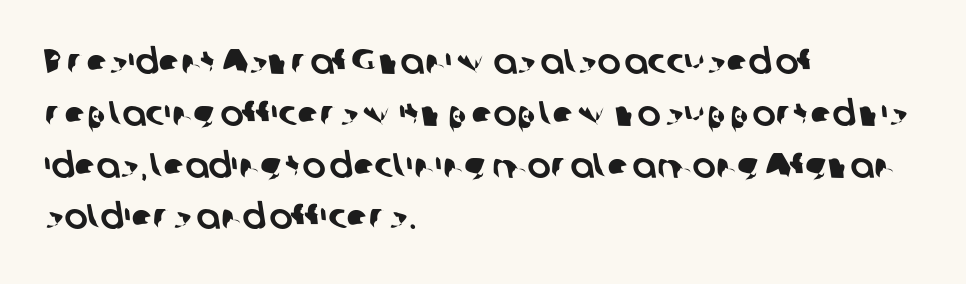
{"serif": "no", "width": "normal", "stroke_contrast": "low", "x_height": "medium", "monospaced": "no", "underline": "no", "align": "left", "line_spacing": "normal", "line_spacing_ratio": 1.48, "letter_spacing": "normal", "letter_spacing_em": 0.0, "glyph_px": 35}
